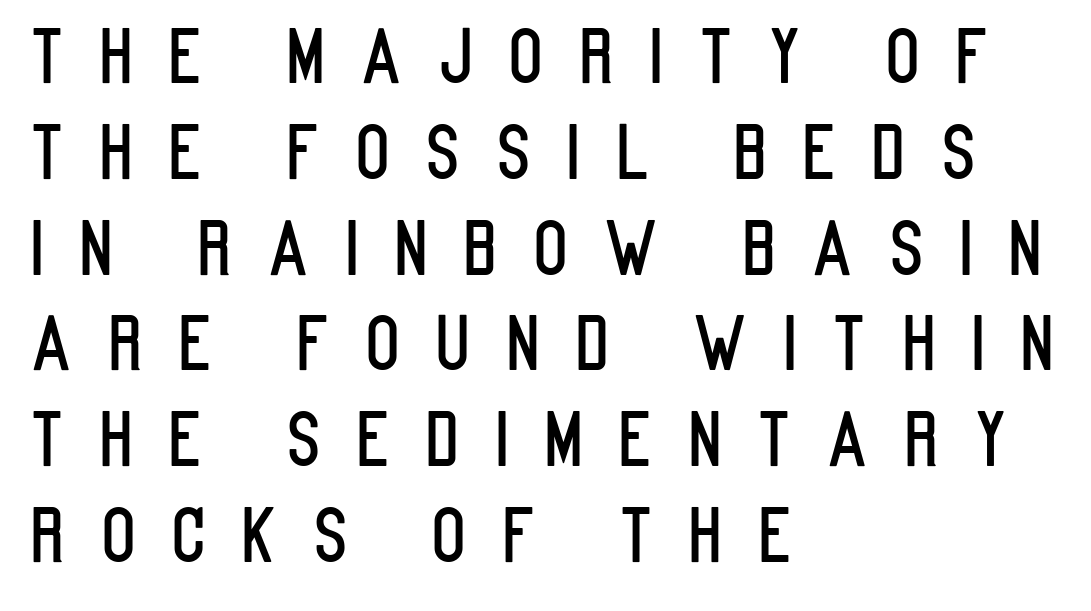
Q: Is the text italic (slanted)? A: No, it is upright.
Q: Is the typeface a serif or a sans-serif typeface? A: Sans-serif.
Q: Is the text underlined? A: No.
Q: How is the paragraph aligned? A: Left-aligned.
Q: Is the spacing between letters normal or unusually wide? A: Unusually wide.
Q: Is the spacing between lines tight, normal or loose? A: Normal.
Q: Width (condensed, normal, or wide)? A: Condensed.
Q: Stroke contrast? A: Low.
Q: x-height? A: Large.
Q: Monospaced? A: No.
